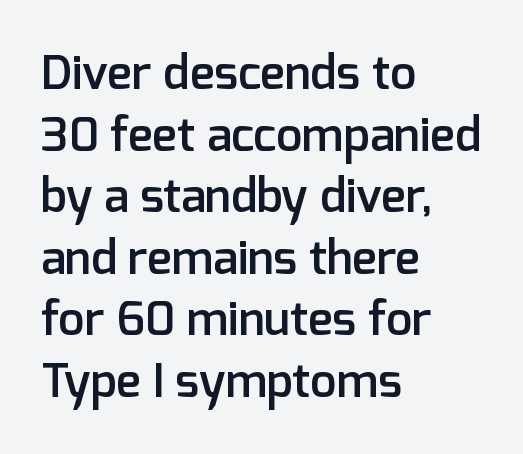
Q: Is the text bold? A: Semi-bold.
Q: Is the text italic (slanted)? A: No, it is upright.
Q: Is the typeface a serif or a sans-serif typeface? A: Sans-serif.
Q: Is the text underlined? A: No.
Q: How is the paragraph aligned? A: Left-aligned.
Q: Is the spacing between letters normal or unusually wide? A: Normal.
Q: Is the spacing between lines tight, normal or loose? A: Normal.
Q: Width (condensed, normal, or wide)? A: Normal.
Q: Stroke contrast? A: Low.
Q: x-height? A: Medium.
Q: Monospaced? A: No.
